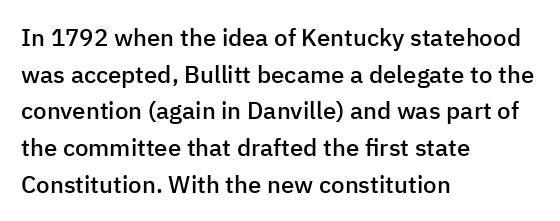
If you drew a line through each stem, it would be perfectly vertical. Each line starts at the same left margin while the right side varies. The string is rendered with underlining switched off. In terms of weight, the rendering is demibold, just under bold.
